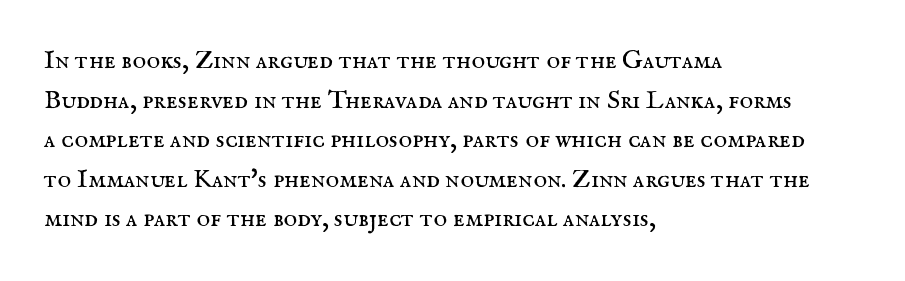
The block of text has a typical density, with ordinary space between rows. The line texture is even and compact thanks to regular tracking. Nothing heavy about these letters — not bold at all. Which margin do the lines hug? The left one — the right edge is uneven.
